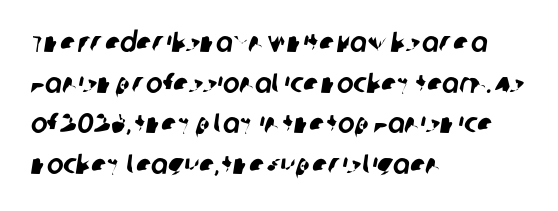
Spacing verdict: proportional, widths tailored to each character. Does extra space separate the letters? No, they use regular spacing. You can tell from the bare stems that sans-serif type was used. The designer left line spacing at the default.
